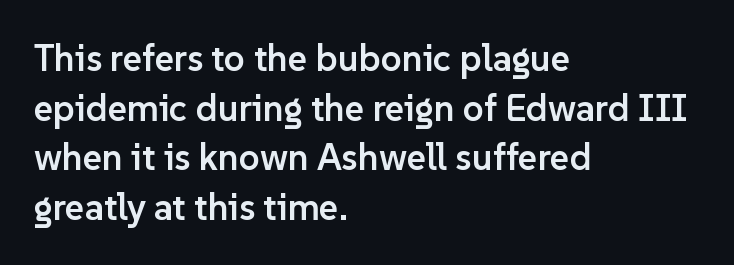
The image shows 37 px semibold sans-serif type, upright; set left-aligned, normal line spacing (1.34x), normal letter spacing, not underlined; low stroke contrast and a medium x-height.
